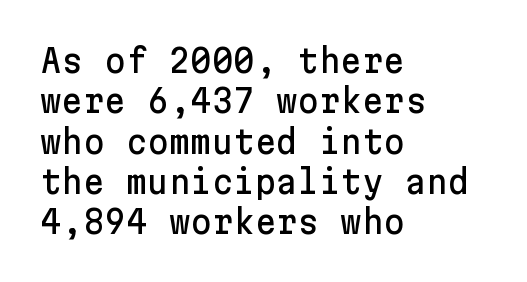
Tall strokes in this sample are plumb rather than angled. Left-aligned paragraph, ragged on the right. Unmarked baselines from the first word to the last. The line texture is even and compact thanks to regular tracking.
